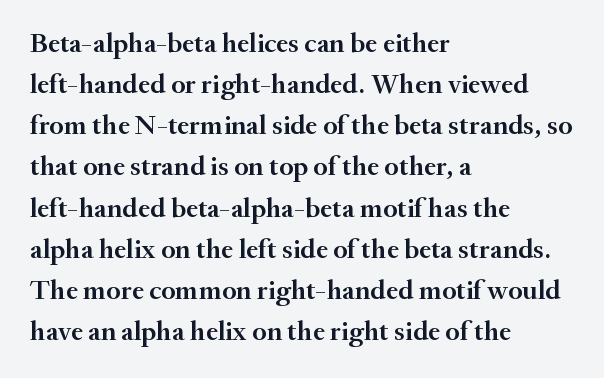
{"serif": "yes", "italic": "no", "bold": "semi", "weight": "semibold", "width": "normal", "stroke_contrast": "medium", "x_height": "small", "monospaced": "no", "underline": "no", "align": "left", "line_spacing": "normal", "line_spacing_ratio": 1.47, "letter_spacing": "normal", "letter_spacing_em": 0.0, "glyph_px": 28}
